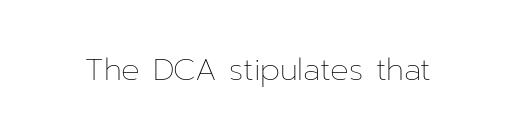
{"italic": "no", "bold": "no", "weight": "thin", "width": "normal", "stroke_contrast": "low", "x_height": "medium", "monospaced": "no", "underline": "no", "letter_spacing": "normal", "letter_spacing_em": 0.0, "glyph_px": 31}
